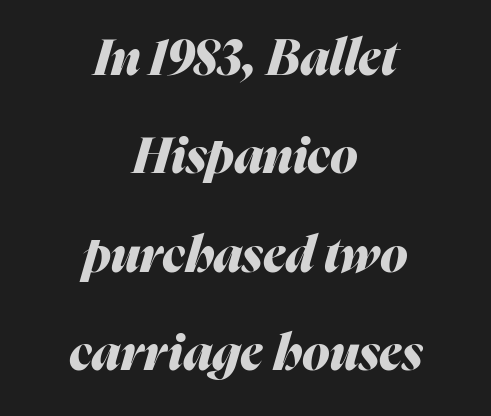
Baseline-to-baseline distance is far greater than the letter height. This sample uses plain, unmodified letter spacing. The gap between lines stays unmarked. A typesetter would call this proportional, since set widths differ per character. Would a proofreader flag this as italicized? Yes.
